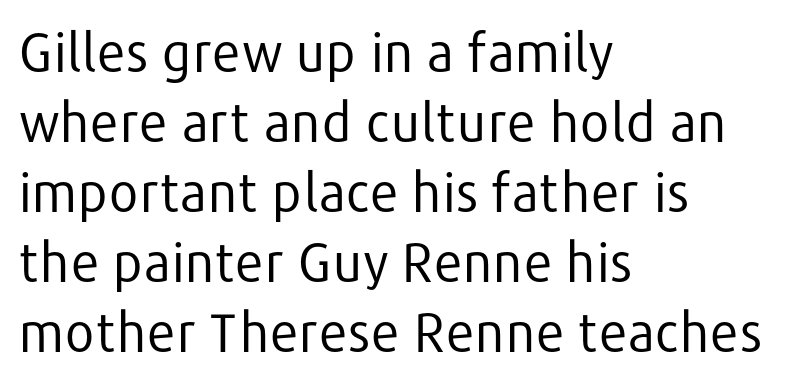
You could not count columns in this text — the font is proportionally spaced. These glyphs show unthickened strokes, regular width or finer. The lines are quadded left. A roman cut, with each character standing at attention. Unmarked baselines from the first word to the last. Caption: standard tracking, unaltered.
